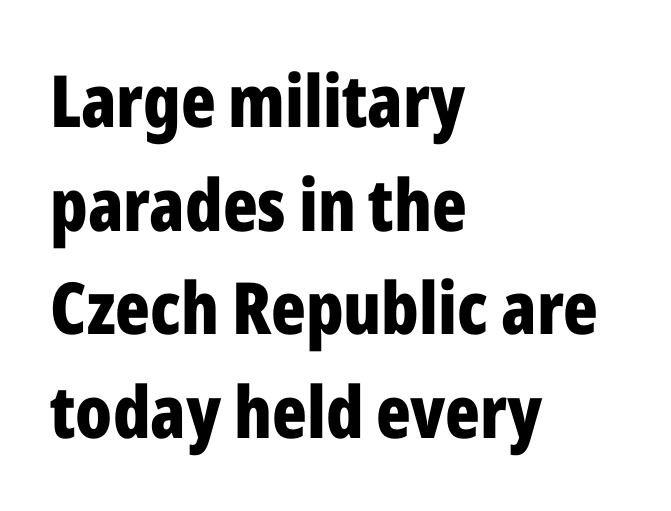
The paragraph shown leans on its left margin. In terms of letterform style, serifs are entirely absent. Each letter keeps its own natural width here, so spacing adapts to shape. A dark, heavy texture on the line: the type is bold. Successive baselines arrive at the customary interval.
